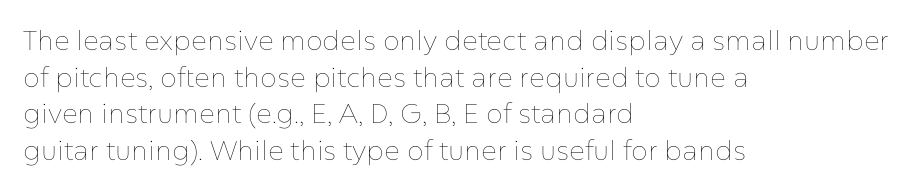
The image shows 27 px text type, upright; set left-aligned, normal line spacing (1.36x), normal letter spacing, not underlined.
